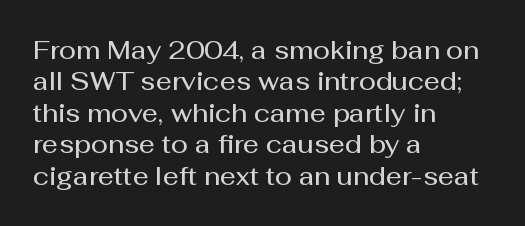
Has an underline been added? It has not. Nobody touched the tracking dial on this one. The rendering uses a semibold face; strokes are thickened but not to full bold. Style check: upright. Normally led — the rows are evenly, conventionally spaced.
